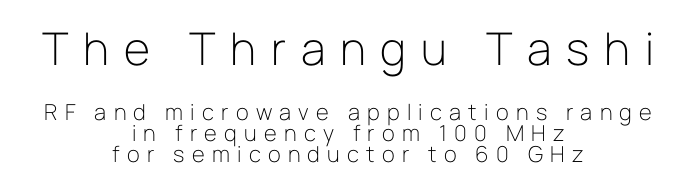
Large over small — that's the arrangement of the two blocks here. Anything drawn beneath the words? Only blank space. The horizontal fit of the characters is loose and conspicuously gappy. The passage shown is typed in a proportional face where columns would drift.
